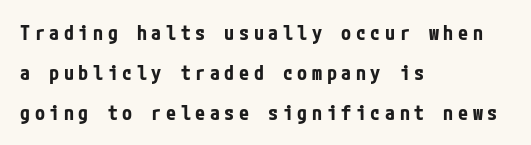
Q: Is the text bold? A: Yes.
Q: Is the text italic (slanted)? A: No, it is upright.
Q: Is the text underlined? A: No.
Q: How is the paragraph aligned? A: Left-aligned.
Q: Is the spacing between letters normal or unusually wide? A: Unusually wide.
Q: Is the spacing between lines tight, normal or loose? A: Loose.
